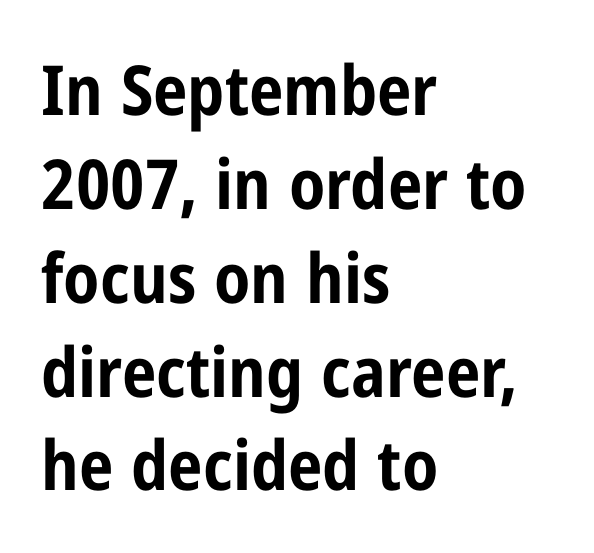
{"serif": "no", "italic": "no", "bold": "yes", "weight": "bold", "width": "condensed", "stroke_contrast": "low", "x_height": "medium", "monospaced": "no", "underline": "no", "align": "left", "line_spacing": "normal", "line_spacing_ratio": 1.36, "letter_spacing": "normal", "letter_spacing_em": 0.0, "glyph_px": 69}
